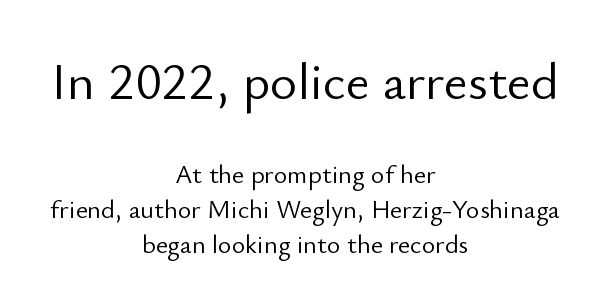
The leading is moderate, giving the passage an even texture. The rendering keeps characters at their native spacing. Which of the two is more prominent by size? The first, at the top. Look at the bottom of the vertical strokes: they stop flat, with no serifs. Each letter keeps its own natural width here, so spacing adapts to shape. The words here are not underlined.
